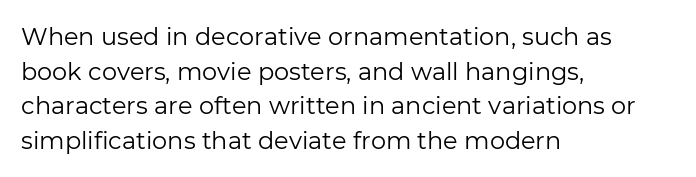
The image shows 24 px text type, upright; set left-aligned, normal line spacing (1.44x), normal letter spacing, not underlined.
